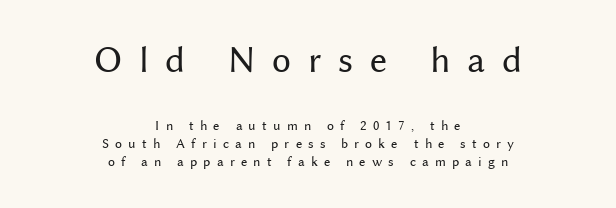
Q: Is the text bold? A: No.
Q: Is the text italic (slanted)? A: No, it is upright.
Q: Is the typeface a serif or a sans-serif typeface? A: Sans-serif.
Q: Is the text underlined? A: No.
Q: How is the paragraph aligned? A: Centered.
Q: Is the spacing between letters normal or unusually wide? A: Unusually wide.
Q: Is the spacing between lines tight, normal or loose? A: Normal.
Q: Which block of text is set in a larger size, the first (top) or the second (bottom)? A: The first (top) one.
Q: Width (condensed, normal, or wide)? A: Normal.
Q: Stroke contrast? A: Medium.
Q: x-height? A: Medium.
Q: Monospaced? A: No.
